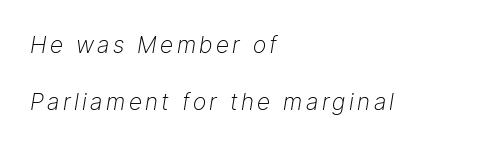
The image shows 23 px text type, italic (leaning right); set left-aligned, loose line spacing (2.49x), not underlined.
